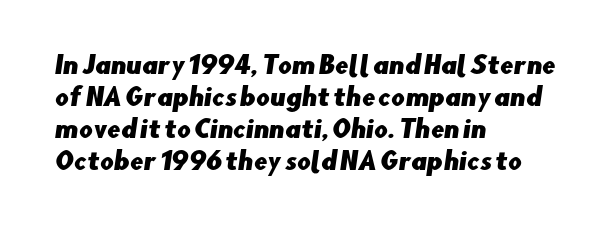
The specimen omits any rule beneath the text block's lines. The setting favours the left margin, as ordinary paragraphs usually do. Vertically, the passage feels balanced, rows spaced as you'd expect. The letterforms sit shoulder to shoulder at normal distance.
